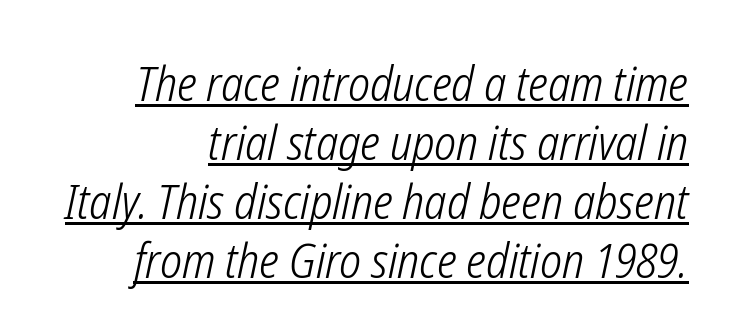
The image shows 48 px light, condensed type, italic (leaning right); set line spacing 1.23x, normal letter spacing, underlined; low stroke contrast and a medium x-height.
